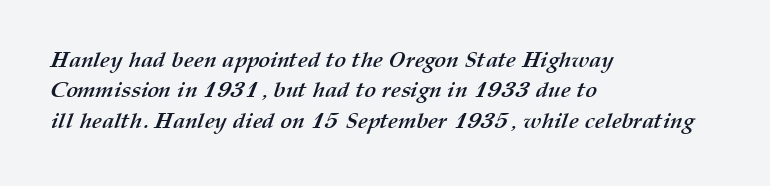
Q: Is the text bold? A: Yes.
Q: Is the text underlined? A: No.
Q: How is the paragraph aligned? A: Left-aligned.
Q: Is the spacing between letters normal or unusually wide? A: Normal.
Q: Is the spacing between lines tight, normal or loose? A: Normal.
